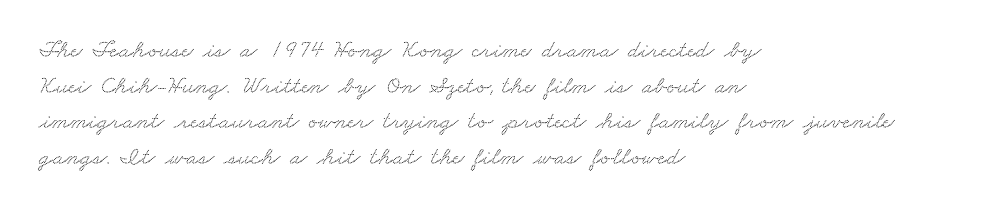
Characters follow at the spacing the type designer built in. Each new line begins a customary step beneath the previous one. Any mark beneath the type? The region is blank. The paragraph has a hard left edge and a soft right edge.
